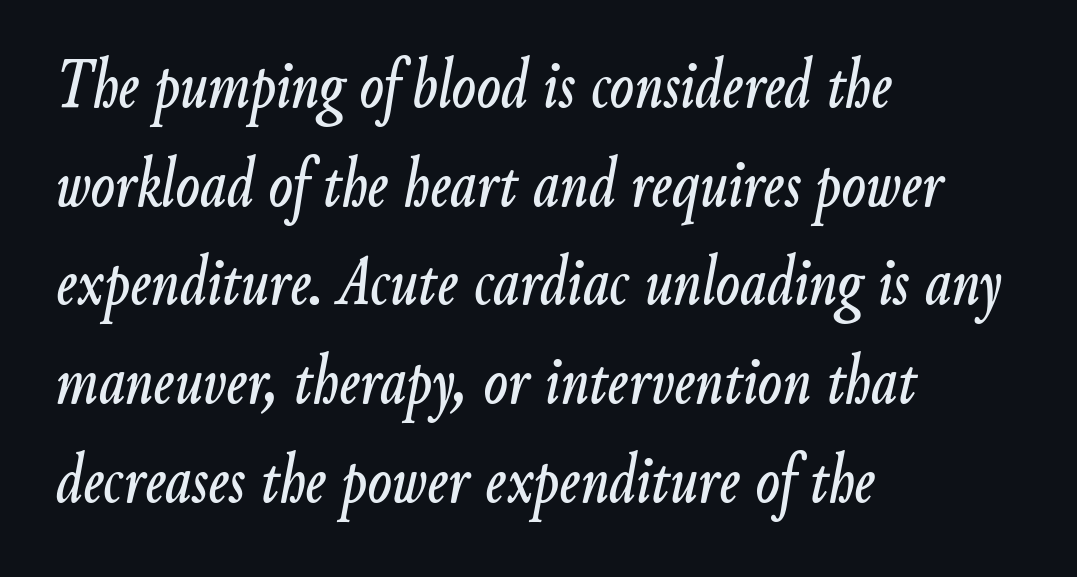
Only glyphs here, with clear space below each row. You could call the tracking neutral — neither tight nor loose. Do the characters align in a grid? No, the font is proportional. Characters are canted at an angle relative to the baseline's perpendicular. This block has exactly the height ordinary leading produces. The lines are quadded left.
